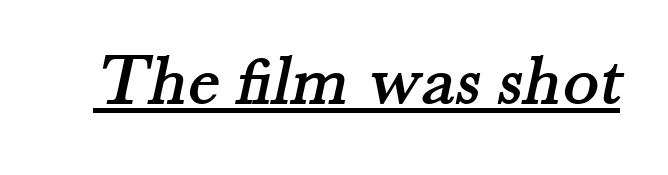
{"serif": "yes", "width": "normal", "stroke_contrast": "medium", "x_height": "small", "monospaced": "no", "underline": "yes", "letter_spacing": "normal", "letter_spacing_em": 0.0, "glyph_px": 75}
